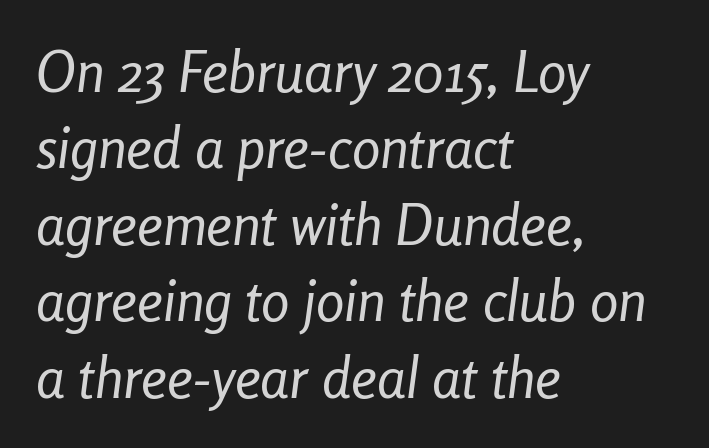
The image shows 57 px regular-weight, condensed type, italic (leaning right); set left-aligned, normal line spacing (1.34x), normal letter spacing, not underlined; low stroke contrast and a medium x-height.
